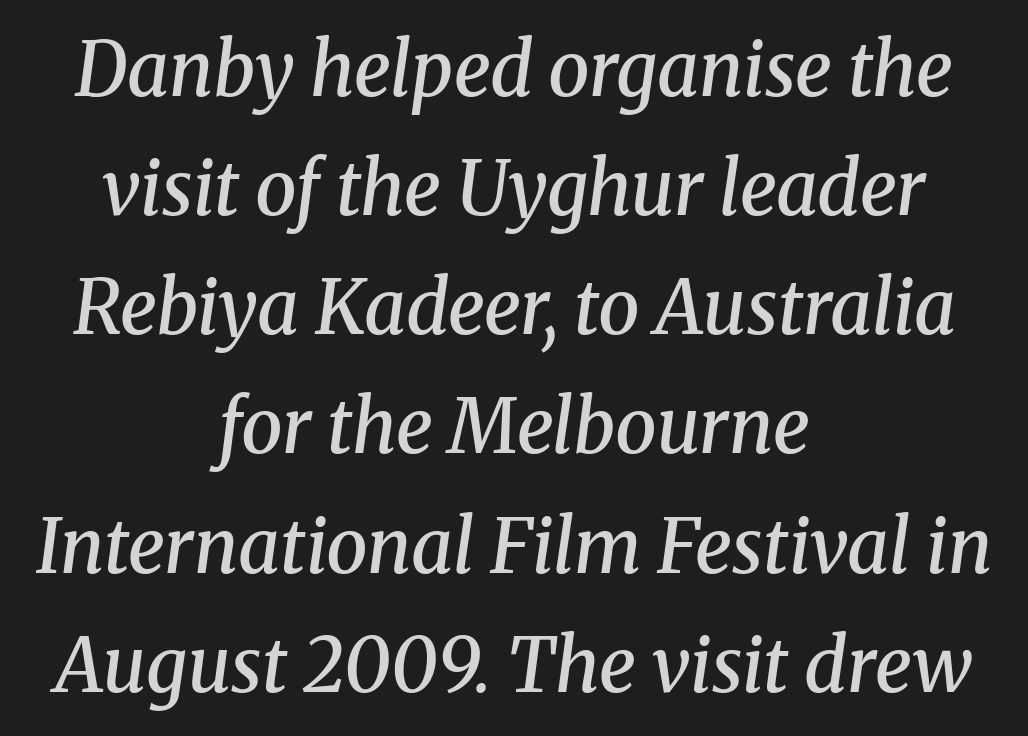
Q: Is the text bold? A: Semi-bold.
Q: Is the text italic (slanted)? A: Yes, it leans right by about 8 degrees.
Q: Is the typeface a serif or a sans-serif typeface? A: Serif.
Q: Is the text underlined? A: No.
Q: How is the paragraph aligned? A: Centered.
Q: Is the spacing between letters normal or unusually wide? A: Normal.
Q: Is the spacing between lines tight, normal or loose? A: Normal.
Q: Width (condensed, normal, or wide)? A: Normal.
Q: Stroke contrast? A: Medium.
Q: x-height? A: Medium.
Q: Monospaced? A: No.
